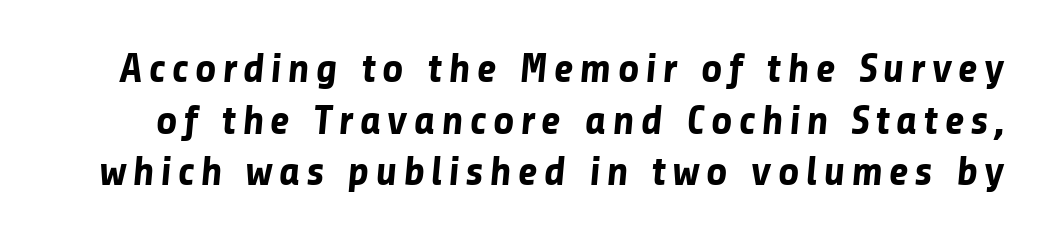
Q: Is the text bold? A: Yes.
Q: Is the typeface a serif or a sans-serif typeface? A: Sans-serif.
Q: Is the text underlined? A: No.
Q: Width (condensed, normal, or wide)? A: Normal.
Q: Stroke contrast? A: Low.
Q: x-height? A: Medium.
Q: Monospaced? A: No.
